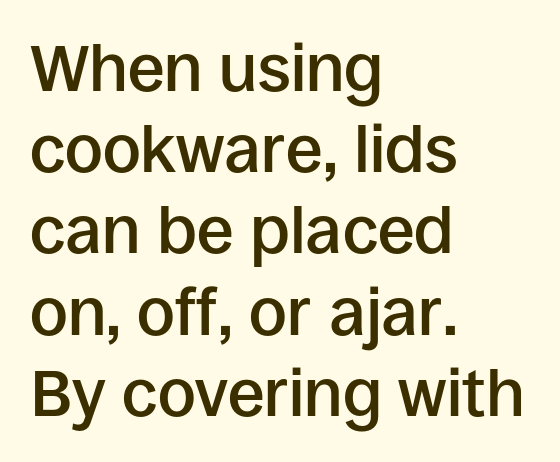
The image shows 66 px semibold sans-serif type, upright; set left-aligned, line spacing 1.23x, normal letter spacing, not underlined; low stroke contrast and a large x-height.
